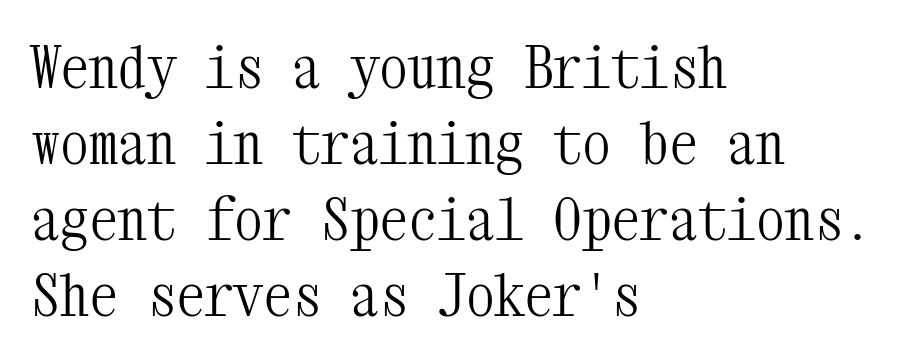
{"serif": "yes", "italic": "no", "bold": "no", "weight": "light", "width": "condensed", "stroke_contrast": "medium", "x_height": "medium", "monospaced": "yes", "underline": "no", "align": "left", "line_spacing": "normal", "line_spacing_ratio": 1.31, "letter_spacing": "normal", "letter_spacing_em": 0.0, "glyph_px": 58}
